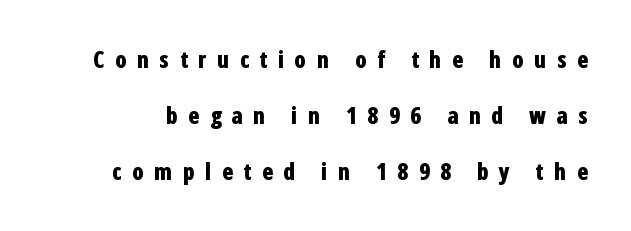
{"italic": "no", "bold": "yes", "underline": "no", "line_spacing": "loose", "line_spacing_ratio": 2.44, "letter_spacing": "wide", "letter_spacing_em": 0.44, "glyph_px": 23}
